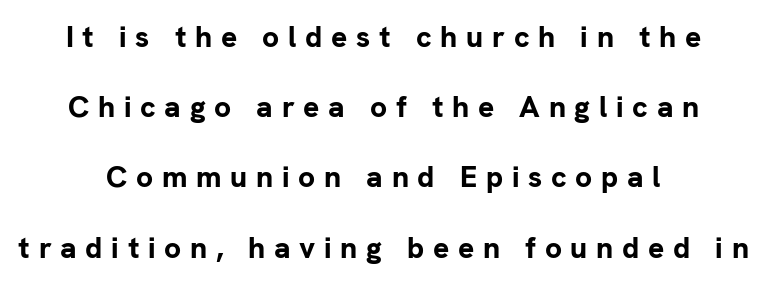
Every row of glyphs is offset so its center matches the block's center. Posture: straight, roman, zero tilt. Character widths vary here, with narrow letters taking less room than wide ones. Heft: maximum for text — a bold. Leading is clearly above the norm, producing a sparse column.
